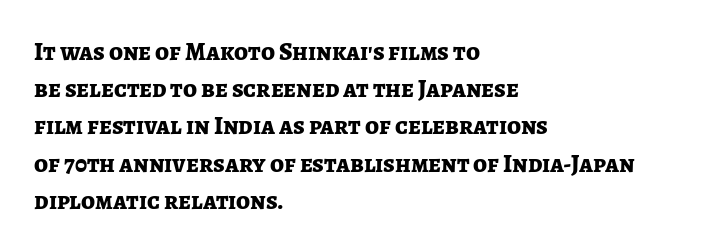
The image shows 25 px bold type, upright; set left-aligned, normal line spacing (1.49x), normal letter spacing, not underlined.
